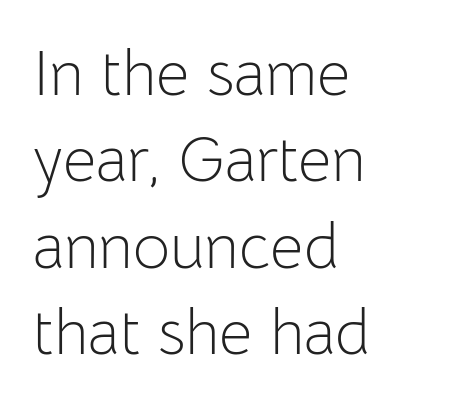
The image shows 64 px light sans-serif type, upright; set left-aligned, normal line spacing (1.35x), normal letter spacing, not underlined; low stroke contrast and a medium x-height.
